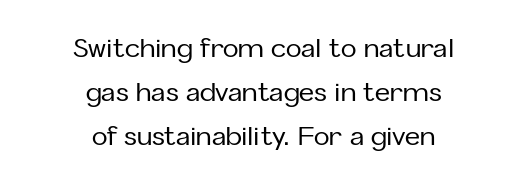
Q: Is the text italic (slanted)? A: No, it is upright.
Q: Is the text underlined? A: No.
Q: How is the paragraph aligned? A: Centered.
Q: Is the spacing between letters normal or unusually wide? A: Normal.
Q: Is the spacing between lines tight, normal or loose? A: Normal.
